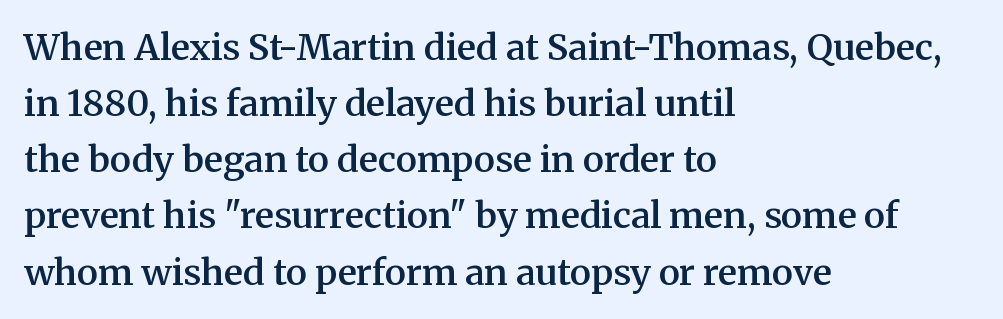
{"serif": "yes", "italic": "no", "bold": "semi", "weight": "semibold", "width": "normal", "stroke_contrast": "medium", "x_height": "medium", "monospaced": "no", "underline": "no", "align": "left", "line_spacing": "normal", "line_spacing_ratio": 1.56, "letter_spacing": "normal", "letter_spacing_em": 0.0, "glyph_px": 36}
